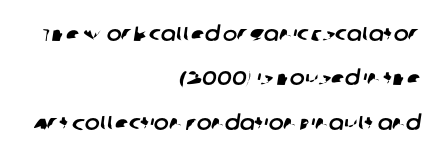
The image shows 20 px text type; set right-aligned, loose line spacing (2.22x), normal letter spacing, not underlined.
